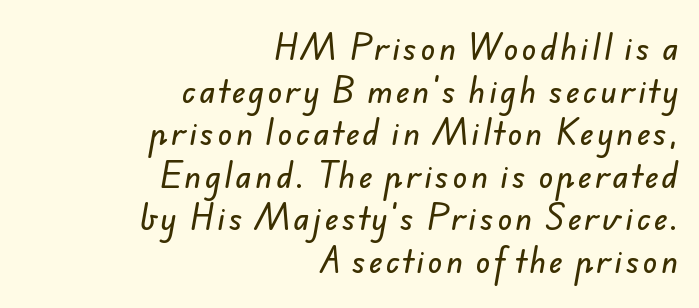
The rendering shows plain stroke endings on the letterforms — a sans-serif design. Descenders are the only things crossing below the line. Looks like regular typesetting: each glyph gets only the width it needs. The vertical gap from one line to the next is medium. The compositor pushed each line to the right boundary.
